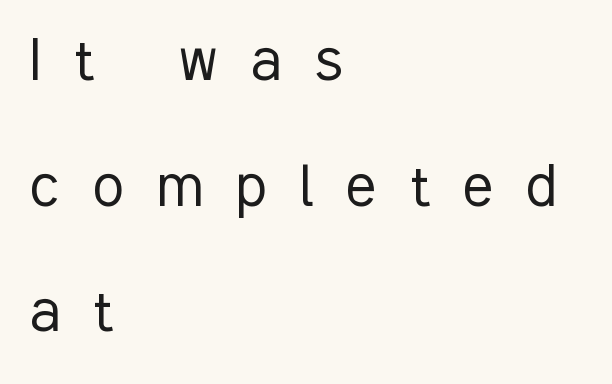
Varying glyph widths throughout — classic text-font behaviour. On a weight scale, this lands at 450 or below. The paragraph shown leans on its left margin. The type sits square on the baseline with zero lean. Underlining? Definitely not there. Examine the stroke ends and you'll find no serifs.
